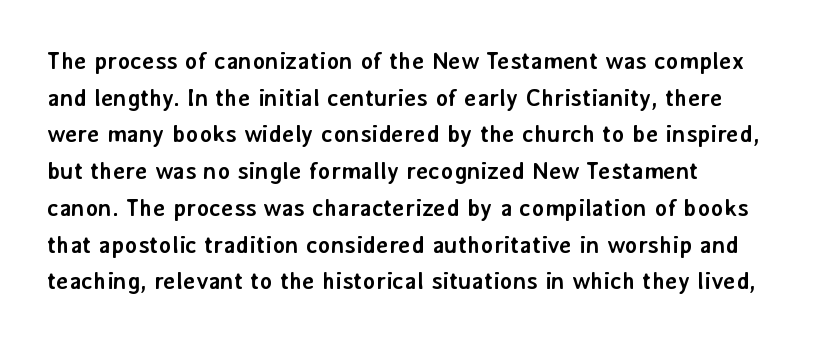
A typesetter would call this zero additional tracking. The letters stand upright; this is a roman face. Regular leading. The passage is arranged the way most books set body copy — flush left. Rule under the text: the space is simply empty. Strokes here are thick enough to call this a true bold.
